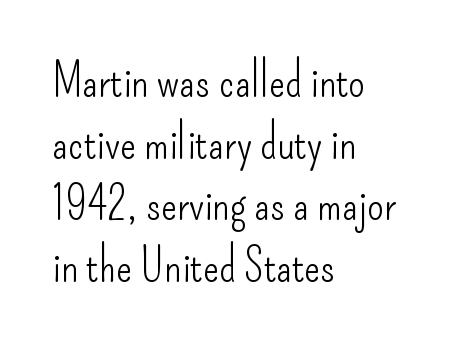
The image shows 47 px light, condensed sans-serif type, upright; set left-aligned, normal line spacing (1.31x), normal letter spacing, not underlined; low stroke contrast and a small x-height.
